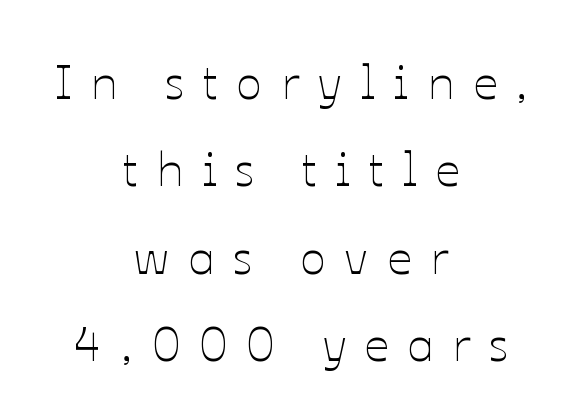
Q: Is the text bold? A: No.
Q: Is the text italic (slanted)? A: No, it is upright.
Q: Is the text underlined? A: No.
Q: How is the paragraph aligned? A: Centered.
Q: Is the spacing between letters normal or unusually wide? A: Unusually wide.
Q: Width (condensed, normal, or wide)? A: Normal.
Q: Stroke contrast? A: Low.
Q: x-height? A: Medium.
Q: Monospaced? A: No.
